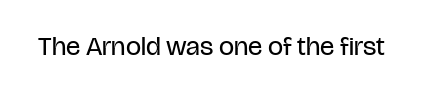
Q: Is the text bold? A: No.
Q: Is the text italic (slanted)? A: No, it is upright.
Q: Is the text underlined? A: No.
Q: Is the spacing between letters normal or unusually wide? A: Normal.
